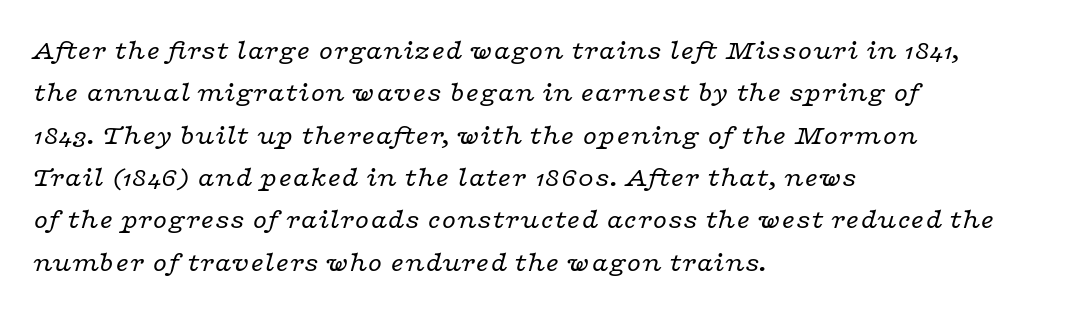
Q: Is the text bold? A: No.
Q: Is the text italic (slanted)? A: Yes, it leans right by about 16 degrees.
Q: Is the typeface a serif or a sans-serif typeface? A: Serif.
Q: Is the text underlined? A: No.
Q: How is the paragraph aligned? A: Left-aligned.
Q: Is the spacing between letters normal or unusually wide? A: Normal.
Q: Is the spacing between lines tight, normal or loose? A: Normal.
Q: Width (condensed, normal, or wide)? A: Wide.
Q: Stroke contrast? A: Low.
Q: x-height? A: Medium.
Q: Monospaced? A: No.
